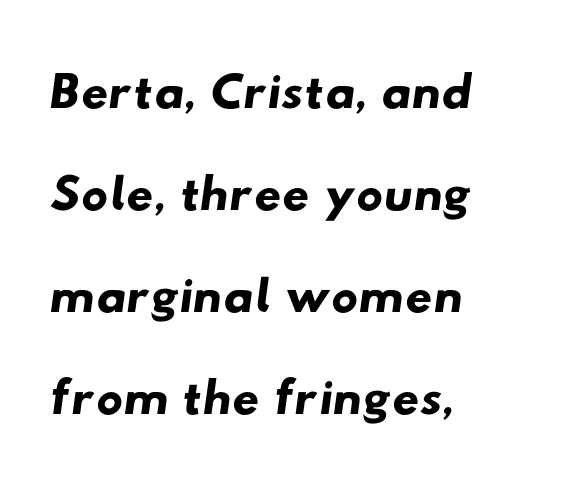
{"serif": "no", "width": "wide", "stroke_contrast": "low", "x_height": "small", "monospaced": "no", "underline": "no", "align": "left", "line_spacing": "normal", "line_spacing_ratio": 1.36, "letter_spacing": "normal", "letter_spacing_em": 0.0, "glyph_px": 75}
